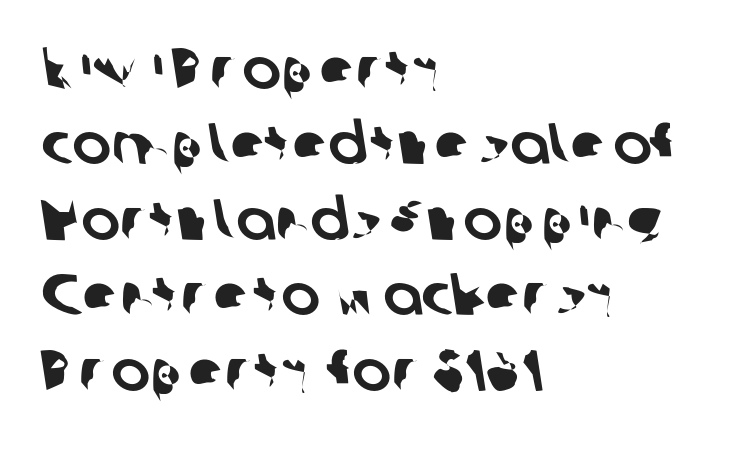
The specimen omits any rule beneath the text block's lines. Nothing unusual about the tracking: characters are spaced as the font intends. The rendering anchors every line to the left-hand side. Serif or sans? Sans — the stroke terminals are bare.
